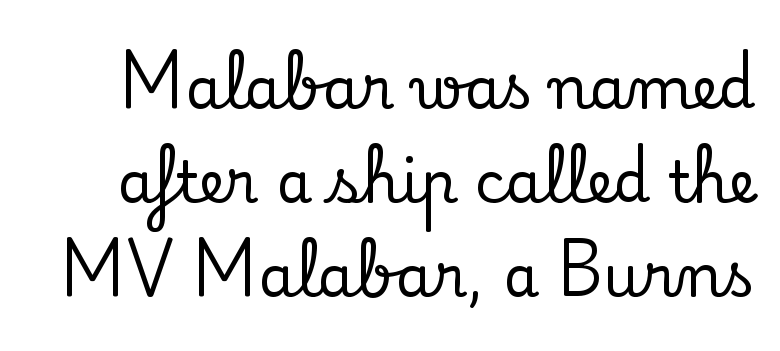
The gaps between neighbouring characters are ordinary and unremarkable. When letters stand straight like this, we call the style roman or upright. Spacing verdict: proportional, widths tailored to each character.
